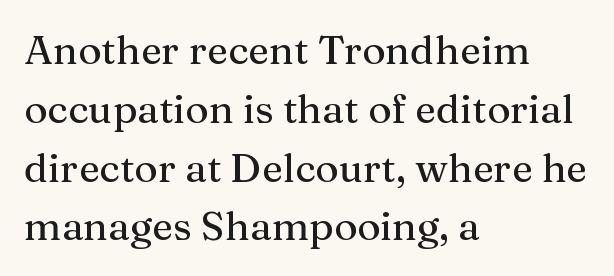
Q: Is the text italic (slanted)? A: No, it is upright.
Q: Is the typeface a serif or a sans-serif typeface? A: Serif.
Q: Is the text underlined? A: No.
Q: How is the paragraph aligned? A: Left-aligned.
Q: Is the spacing between letters normal or unusually wide? A: Normal.
Q: Is the spacing between lines tight, normal or loose? A: Normal.
Q: Width (condensed, normal, or wide)? A: Normal.
Q: Stroke contrast? A: Medium.
Q: x-height? A: Medium.
Q: Monospaced? A: No.
